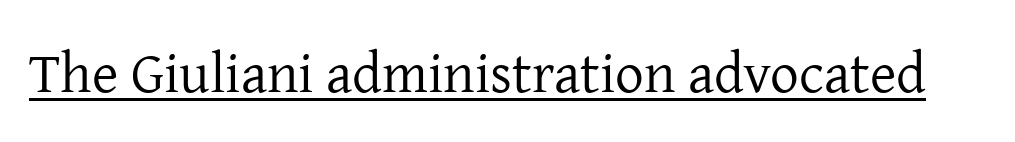
The image shows 57 px regular-weight serif type, upright; set normal letter spacing, underlined; low stroke contrast and a medium x-height.
